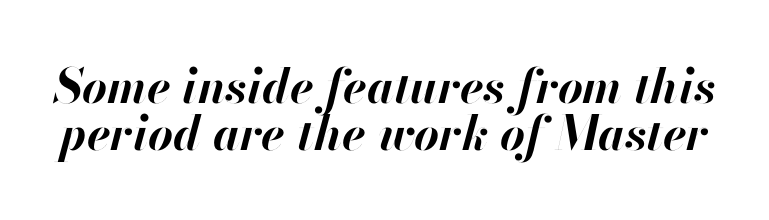
The image shows 48 px bold type, italic (leaning right); set tight line spacing (0.98x), normal letter spacing, not underlined; high stroke contrast and a small x-height.
